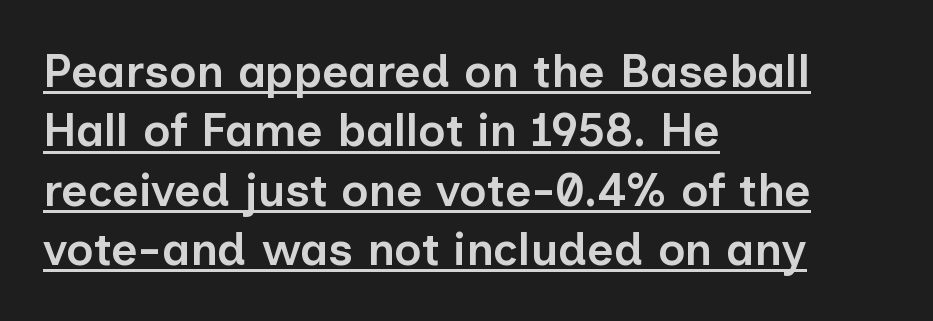
Q: Is the text bold? A: Semi-bold.
Q: Is the text italic (slanted)? A: No, it is upright.
Q: Is the typeface a serif or a sans-serif typeface? A: Sans-serif.
Q: Is the text underlined? A: Yes.
Q: How is the paragraph aligned? A: Left-aligned.
Q: Is the spacing between letters normal or unusually wide? A: Normal.
Q: Is the spacing between lines tight, normal or loose? A: Normal.
Q: Width (condensed, normal, or wide)? A: Normal.
Q: Stroke contrast? A: Low.
Q: x-height? A: Medium.
Q: Monospaced? A: No.
